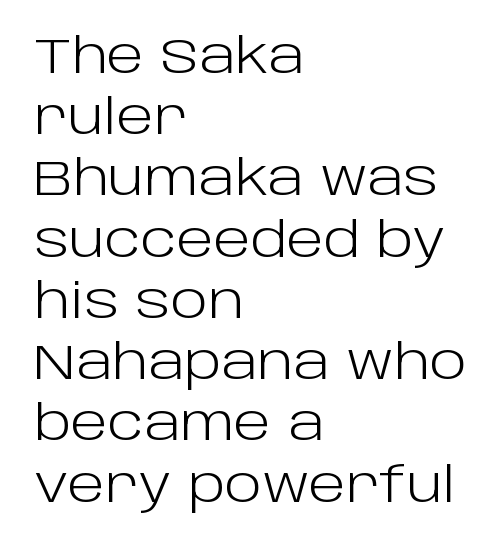
The image shows 49 px light sans-serif type, upright; set left-aligned, normal line spacing (1.25x), normal letter spacing, not underlined; low stroke contrast and a large x-height.
